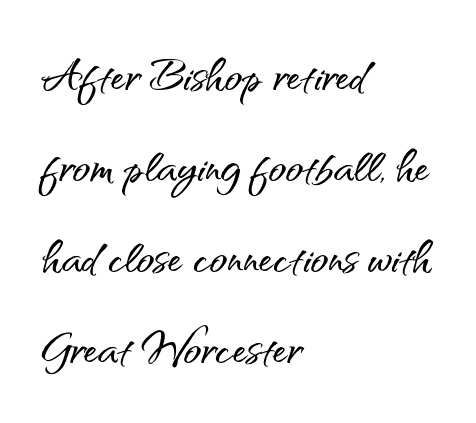
One glance says typical: line gaps are just what's usual. Spacing verdict: proportional, widths tailored to each character. Typeset ragged right — the left edge is the straight one.
